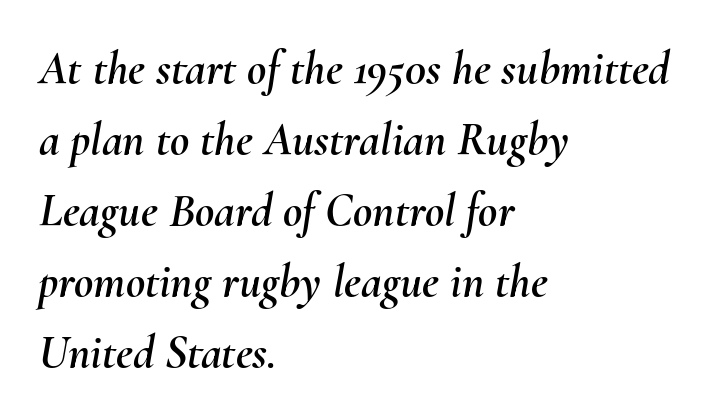
The image shows 47 px text type, italic (leaning right); set left-aligned, normal line spacing (1.51x), normal letter spacing, not underlined; medium stroke contrast and a small x-height.
